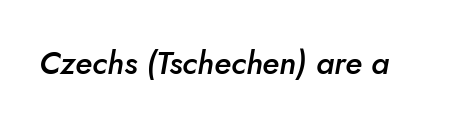
The image shows 32 px semibold type, italic (leaning right); set normal letter spacing, not underlined; low stroke contrast and a small x-height.
